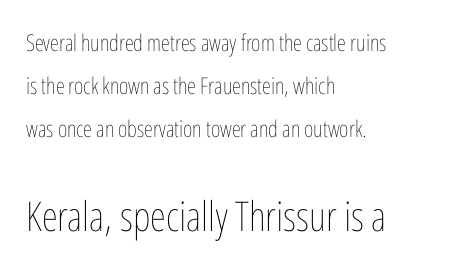
Q: Is the text bold? A: No.
Q: Is the text italic (slanted)? A: No, it is upright.
Q: Is the text underlined? A: No.
Q: How is the paragraph aligned? A: Left-aligned.
Q: Is the spacing between letters normal or unusually wide? A: Normal.
Q: Which block of text is set in a larger size, the first (top) or the second (bottom)? A: The second (bottom) one.
Q: Width (condensed, normal, or wide)? A: Condensed.
Q: Stroke contrast? A: Low.
Q: x-height? A: Medium.
Q: Monospaced? A: No.
